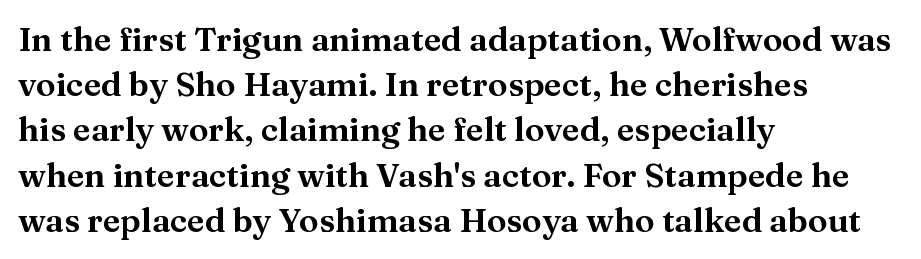
You could call the tracking neutral — neither tight nor loose. Does the copy run flush right? No — it runs flush left. No italicization has been applied; the sample stays upright. Anything drawn beneath the words? Only blank space.
